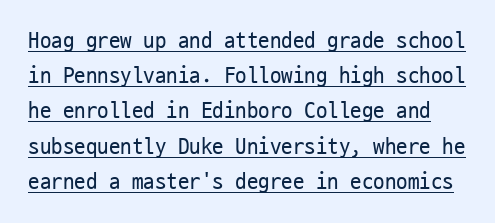
Regular leading. Style check: upright. Descenders here cross a horizontal rule under the line. Spacing between characters is what you'd get straight out of the box. Is the stroke heavy? The answer is a plain regular-or-lighter.
